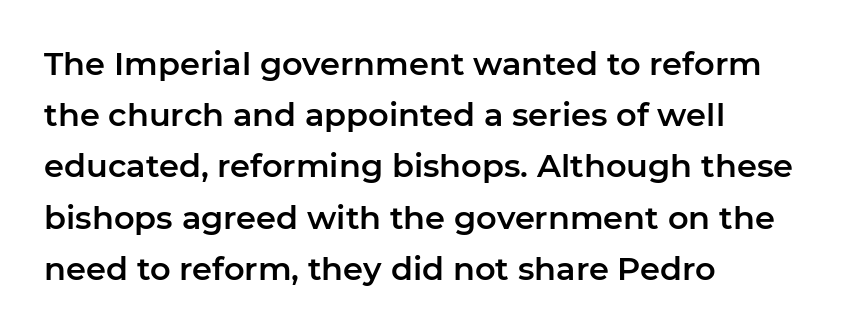
{"serif": "no", "italic": "no", "width": "normal", "stroke_contrast": "low", "x_height": "medium", "monospaced": "no", "underline": "no", "align": "left", "line_spacing": "normal", "line_spacing_ratio": 1.6, "letter_spacing": "normal", "letter_spacing_em": 0.0, "glyph_px": 32}
